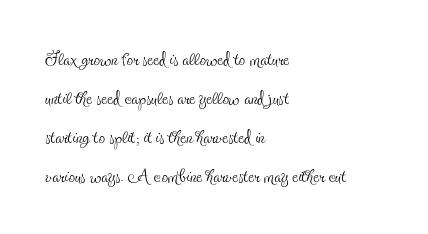
Each new line begins a customary step beneath the previous one. Students, note that the glyphs here touch the page at normal intervals. Letters rest on an invisible, unmarked baseline.
